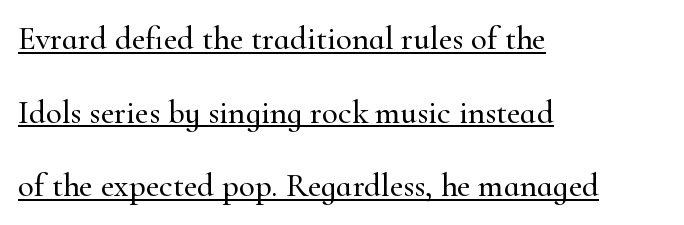
Observe the ordinary spacing: letters are neighbours, not strangers. Airy leading. Old-style or modern, the face here clearly has serifs. You can see a thin bar hugging the bottom of the glyphs. Line beginnings align vertically; line endings do not.
